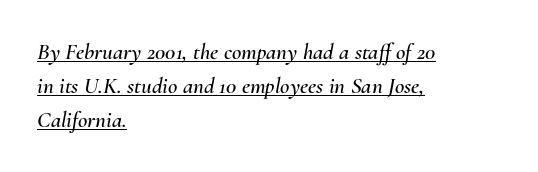
The rows are spaced the way most documents space them. This sample is left-justified, so line endings fall wherever the words run out. This rendering leaves character spacing at its baseline value. Compared with undecorated copy, this sample adds a rule below the words.
